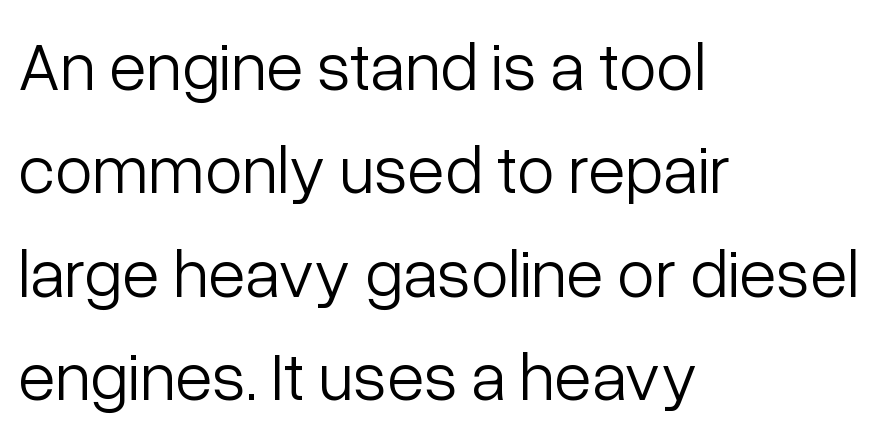
Q: Is the text bold? A: No.
Q: Is the text italic (slanted)? A: No, it is upright.
Q: Is the typeface a serif or a sans-serif typeface? A: Sans-serif.
Q: Is the text underlined? A: No.
Q: How is the paragraph aligned? A: Left-aligned.
Q: Is the spacing between letters normal or unusually wide? A: Normal.
Q: Is the spacing between lines tight, normal or loose? A: Normal.
Q: Width (condensed, normal, or wide)? A: Normal.
Q: Stroke contrast? A: Low.
Q: x-height? A: Medium.
Q: Monospaced? A: No.
